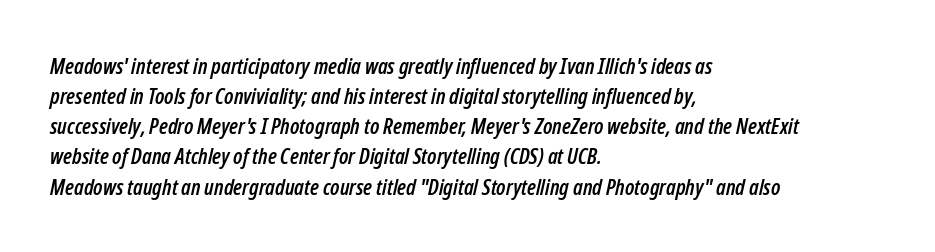
{"italic": "yes", "lean": "right", "slant_degrees": 12, "underline": "no", "align": "left", "line_spacing": "normal", "line_spacing_ratio": 1.37, "letter_spacing": "normal", "letter_spacing_em": 0.0, "glyph_px": 22}
